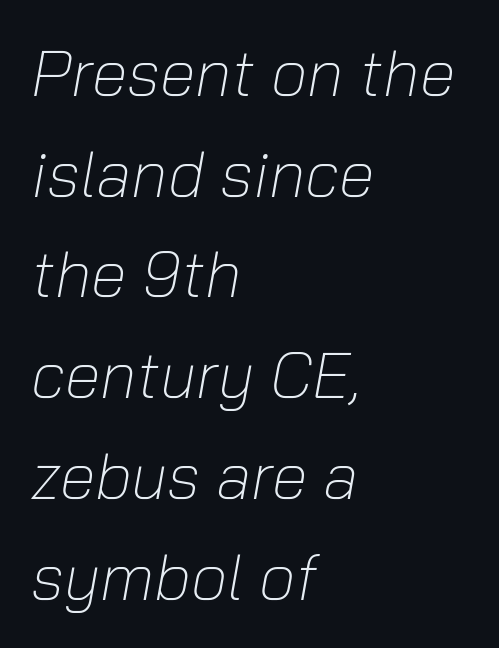
{"italic": "yes", "lean": "right", "slant_degrees": 10, "bold": "no", "weight": "light", "width": "normal", "stroke_contrast": "low", "x_height": "medium", "monospaced": "no", "underline": "no", "align": "left", "line_spacing": "normal", "line_spacing_ratio": 1.55, "letter_spacing": "normal", "letter_spacing_em": 0.0, "glyph_px": 65}
